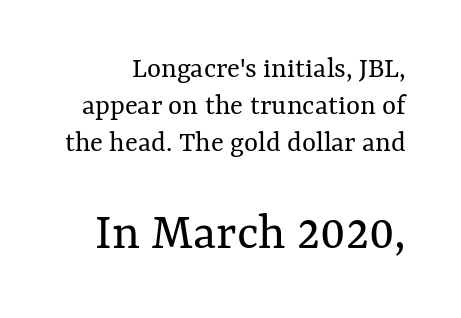
The image shows 53 px regular-weight type, upright; set line spacing 1.24x, normal letter spacing, not underlined; the second (bottom) block is 1.77x larger; medium stroke contrast and a medium x-height.
